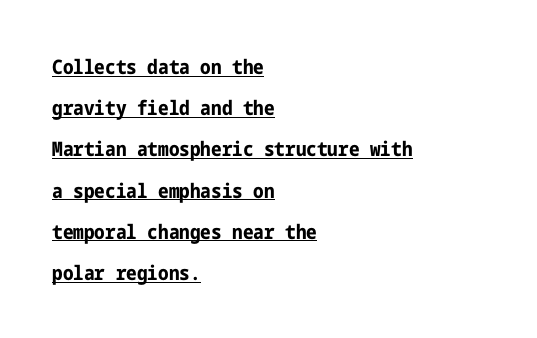
Q: Is the text bold? A: Yes.
Q: Is the text italic (slanted)? A: No, it is upright.
Q: Is the text underlined? A: Yes.
Q: How is the paragraph aligned? A: Left-aligned.
Q: Is the spacing between letters normal or unusually wide? A: Normal.
Q: Is the spacing between lines tight, normal or loose? A: Loose.
